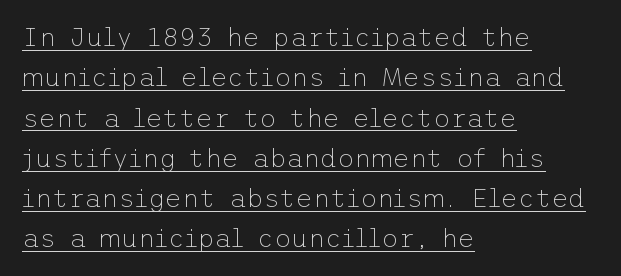
Vertical stems look standard width or narrower in stroke. Looks like someone drew a line under every word here. A normal amount of white space separates one row of letters from the next. One-word summary of the alignment: left. No italicization has been applied; the sample stays upright. In terms of letterspacing, this is plain default setting.
